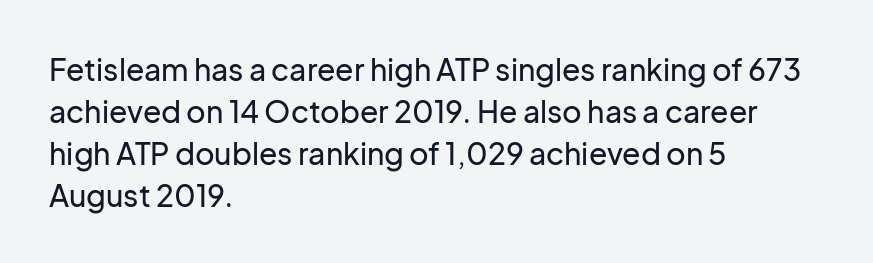
The image shows 30 px sans-serif type, upright; set left-aligned, normal line spacing (1.4x), normal letter spacing, not underlined; low stroke contrast and a medium x-height.
